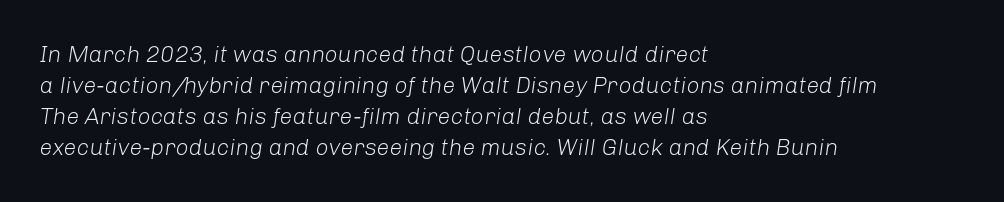
Each stroke keeps to a modest, everyday thickness or less. The line-height multiplier appears to be the usual default. Glance below the letters and you will spot only blank space. This sample uses an oblique cut, with every glyph tilted off the vertical.
